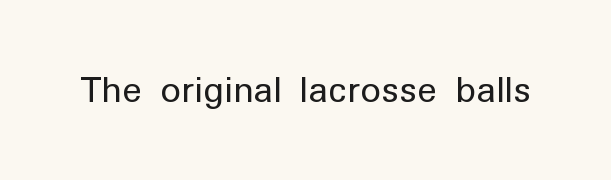
{"serif": "no", "italic": "no", "bold": "no", "weight": "regular", "width": "normal", "stroke_contrast": "low", "x_height": "medium", "monospaced": "no", "underline": "no", "letter_spacing": "normal", "letter_spacing_em": 0.0, "glyph_px": 35}
